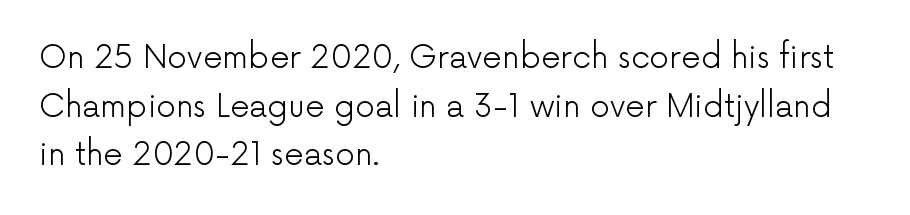
Q: Is the text bold? A: No.
Q: Is the text italic (slanted)? A: No, it is upright.
Q: Is the typeface a serif or a sans-serif typeface? A: Sans-serif.
Q: Is the text underlined? A: No.
Q: How is the paragraph aligned? A: Left-aligned.
Q: Is the spacing between letters normal or unusually wide? A: Normal.
Q: Is the spacing between lines tight, normal or loose? A: Normal.
Q: Width (condensed, normal, or wide)? A: Normal.
Q: Stroke contrast? A: Low.
Q: x-height? A: Medium.
Q: Monospaced? A: No.
